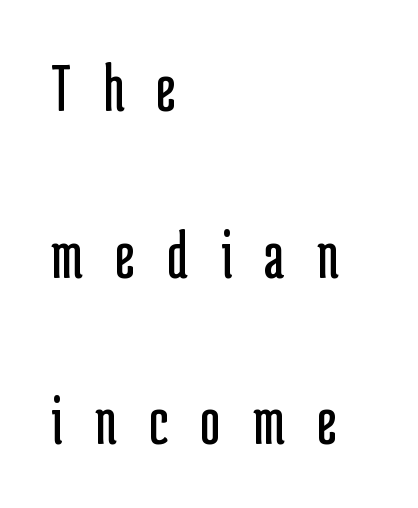
The image shows 70 px regular-weight, condensed sans-serif type, upright; set left-aligned, loose line spacing (2.38x), unusually wide letter spacing (+0.46 em), not underlined; low stroke contrast and a medium x-height.
